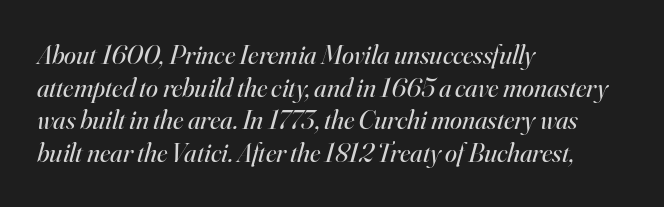
Heft: none added — not bold. Unmarked baselines from the first word to the last. The setting favours the left margin, as ordinary paragraphs usually do. In terms of letterspacing, this is plain default setting.
